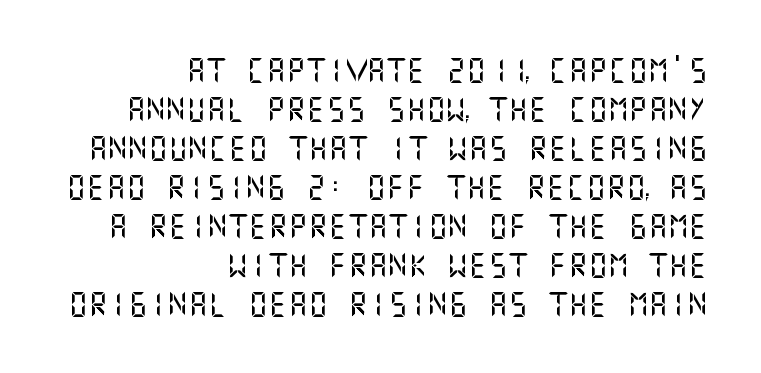
{"italic": "no", "underline": "no", "align": "right", "line_spacing": "normal", "line_spacing_ratio": 1.56, "letter_spacing": "normal", "letter_spacing_em": 0.0, "glyph_px": 25}
